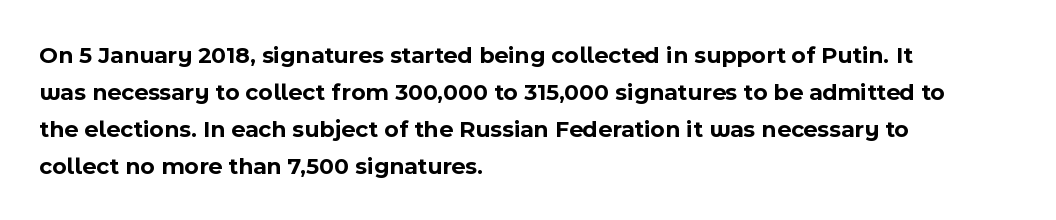
The image shows 24 px bold type, upright; set left-aligned, normal line spacing (1.54x), normal letter spacing, not underlined.
